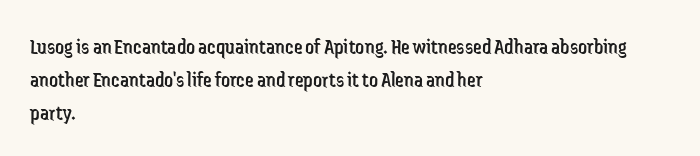
Descender tails drop into unmarked territory. Vertically, the passage feels balanced, rows spaced as you'd expect. The typesetter chose a ragged-right arrangement here. The typography opts for an upright posture over an oblique one. The rendering keeps characters at their native spacing. Stroke mass is kept to a normal reading level or below.
